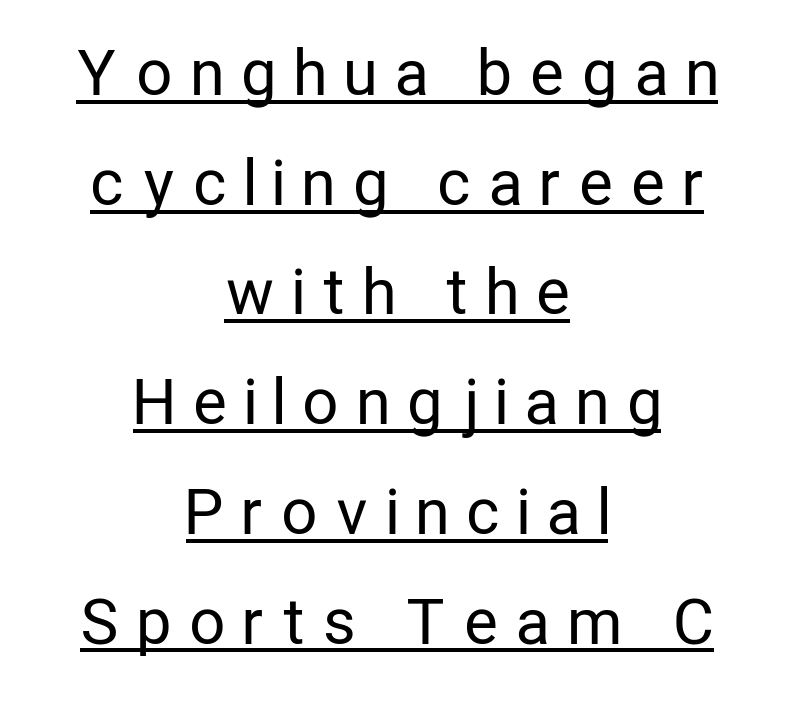
Compared with a flush-left layout, this one balances lines on the center instead. The passage shown is typed in a proportional face where columns would drift. A baseline rule has been typeset under these characters. Short note: letters widely spaced. Italic: no, the glyphs are upright roman.
